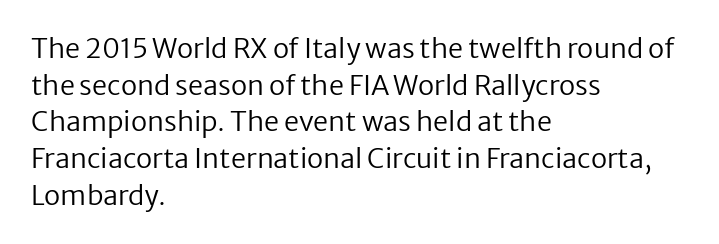
{"italic": "no", "bold": "no", "underline": "no", "align": "left", "line_spacing": "normal", "line_spacing_ratio": 1.36, "letter_spacing": "normal", "letter_spacing_em": 0.0, "glyph_px": 27}
